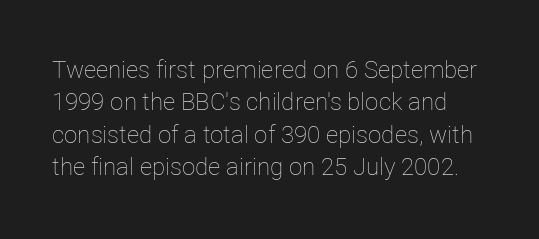
{"italic": "no", "bold": "no", "underline": "no", "line_spacing": "normal", "line_spacing_ratio": 1.35, "letter_spacing": "normal", "letter_spacing_em": 0.0, "glyph_px": 24}
